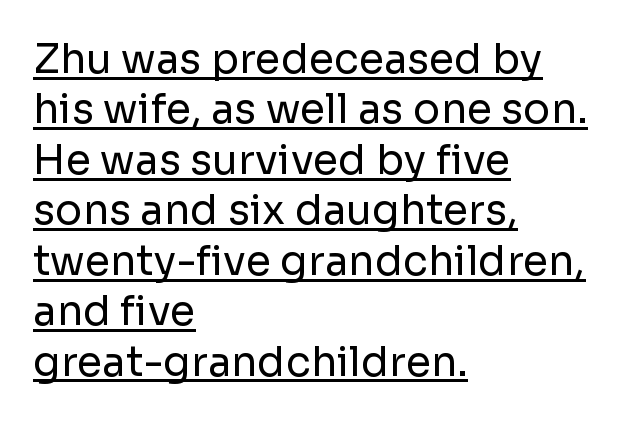
The image shows 41 px regular-weight sans-serif type, upright; set left-aligned, line spacing 1.23x, normal letter spacing, underlined; low stroke contrast and a medium x-height.
